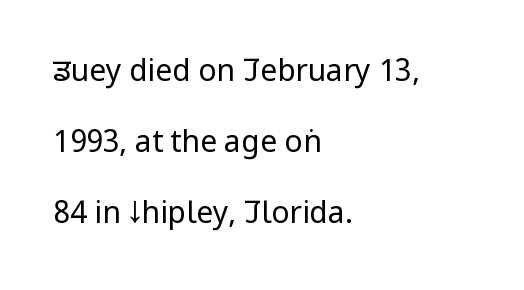
{"serif": "no", "italic": "no", "bold": "no", "weight": "regular", "width": "condensed", "stroke_contrast": "low", "x_height": "large", "monospaced": "no", "underline": "no", "align": "left", "line_spacing": "loose", "line_spacing_ratio": 2.37, "letter_spacing": "normal", "letter_spacing_em": 0.0, "glyph_px": 30}
